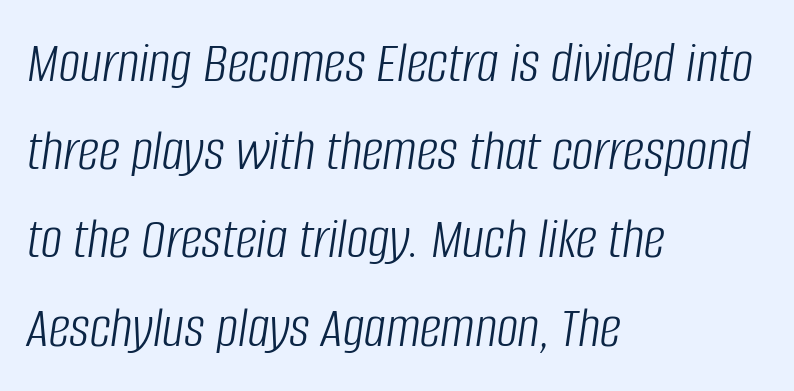
The image shows 60 px light, condensed type, italic (leaning right); set left-aligned, normal line spacing (1.47x), normal letter spacing, not underlined; low stroke contrast and a large x-height.
